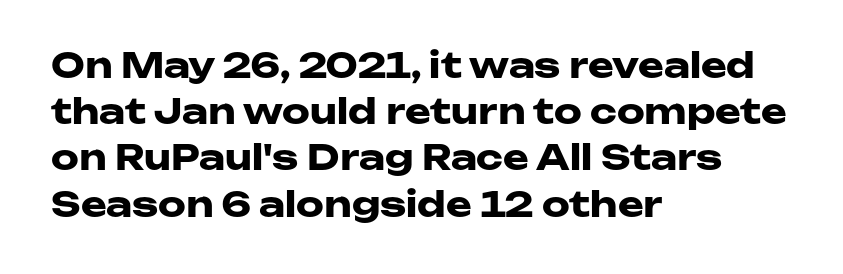
The image shows 35 px heavy, wide sans-serif type, upright; set left-aligned, normal line spacing (1.32x), normal letter spacing, not underlined; low stroke contrast and a medium x-height.
